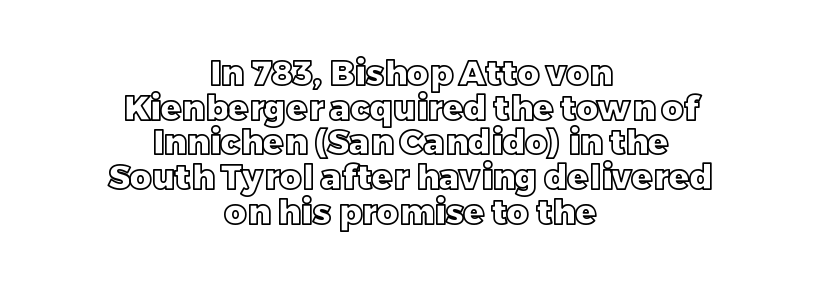
The image shows 34 px text type, upright; set centered, tight line spacing (1.02x), normal letter spacing, not underlined; a large x-height.
